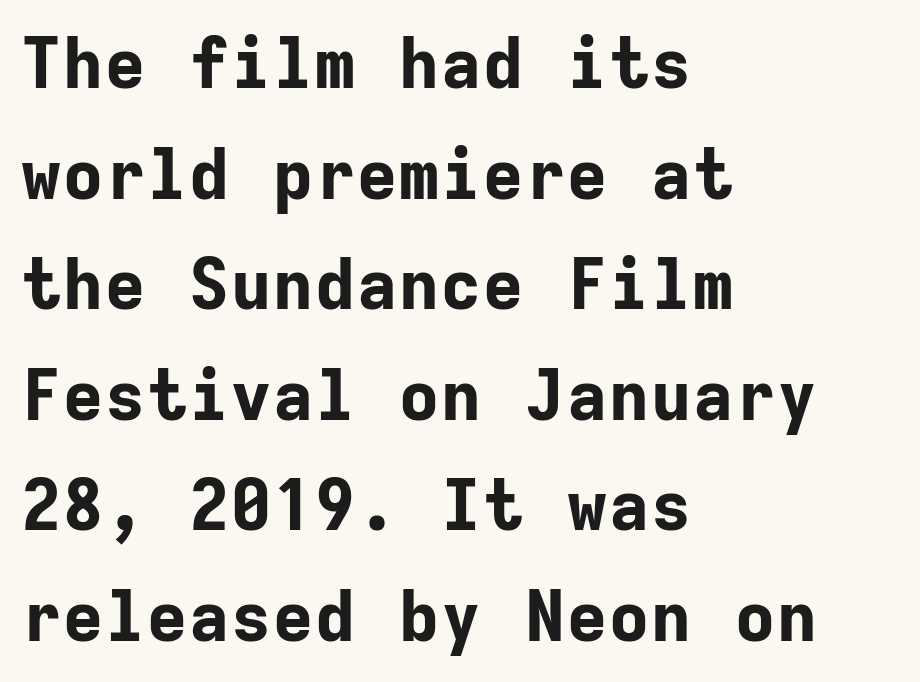
{"serif": "no", "italic": "no", "bold": "yes", "weight": "bold", "width": "normal", "stroke_contrast": "low", "x_height": "medium", "monospaced": "yes", "underline": "no", "align": "left", "line_spacing": "normal", "line_spacing_ratio": 1.58, "letter_spacing": "normal", "letter_spacing_em": 0.0, "glyph_px": 70}
